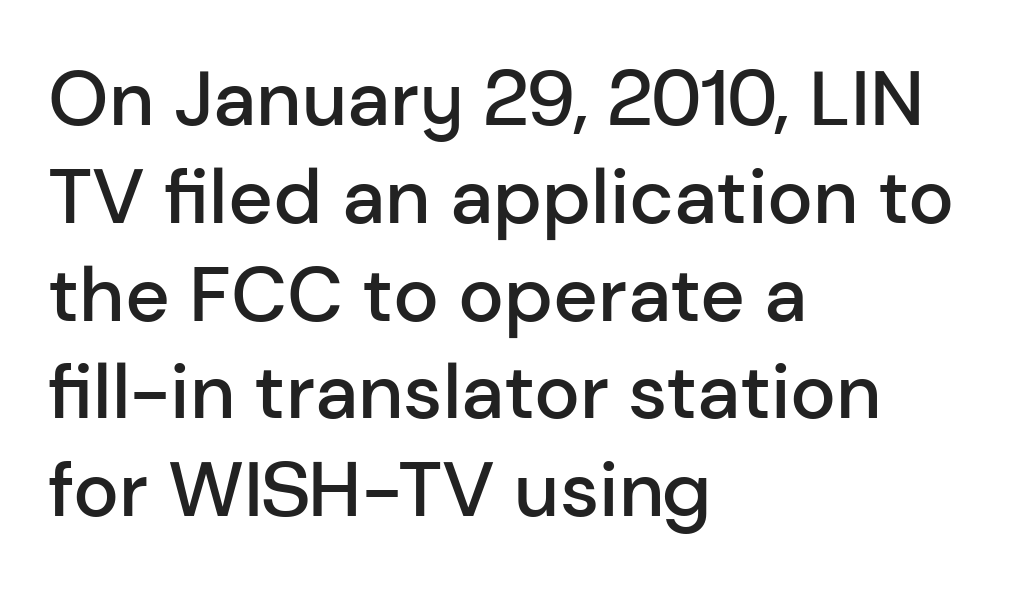
The image shows 77 px semibold sans-serif type, upright; set left-aligned, normal line spacing (1.27x), normal letter spacing, not underlined; low stroke contrast and a medium x-height.
